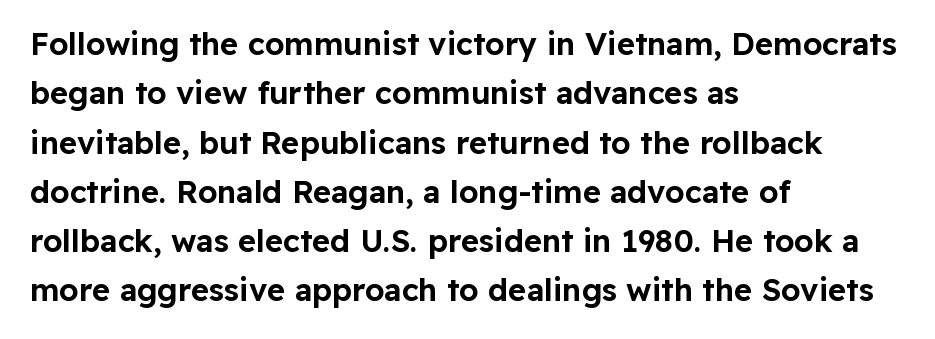
Q: Is the text italic (slanted)? A: No, it is upright.
Q: Is the typeface a serif or a sans-serif typeface? A: Sans-serif.
Q: Is the text underlined? A: No.
Q: How is the paragraph aligned? A: Left-aligned.
Q: Is the spacing between letters normal or unusually wide? A: Normal.
Q: Is the spacing between lines tight, normal or loose? A: Normal.
Q: Width (condensed, normal, or wide)? A: Normal.
Q: Stroke contrast? A: Low.
Q: x-height? A: Medium.
Q: Monospaced? A: No.
